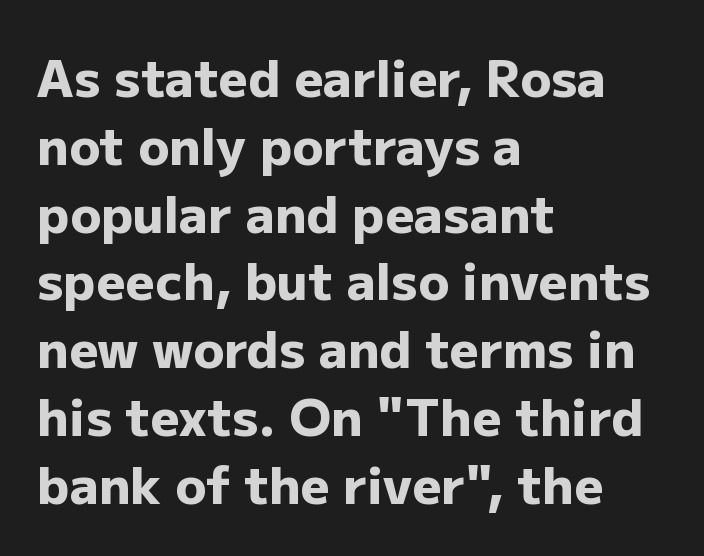
The characters look thick and weighty, a clear bold. Leading: standard. Each letter keeps its own natural width here, so spacing adapts to shape. The letters sit at their default tracking, neither squeezed nor spread.
